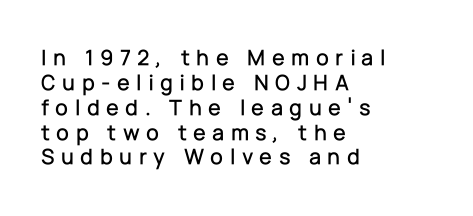
{"italic": "no", "underline": "no", "align": "left", "line_spacing": "tight", "line_spacing_ratio": 1.08, "letter_spacing": "wide", "letter_spacing_em": 0.28, "glyph_px": 23}
